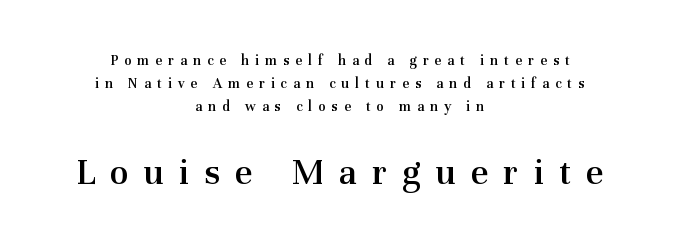
A typesetter would mark this as roman, not italic. Has an underline been added? It has not. Spacing verdict: proportional, widths tailored to each character. The setting favours the middle, as headings and verse often do. Stroke terminals: seriffed. There is plenty of visible air inserted between adjacent glyphs.
